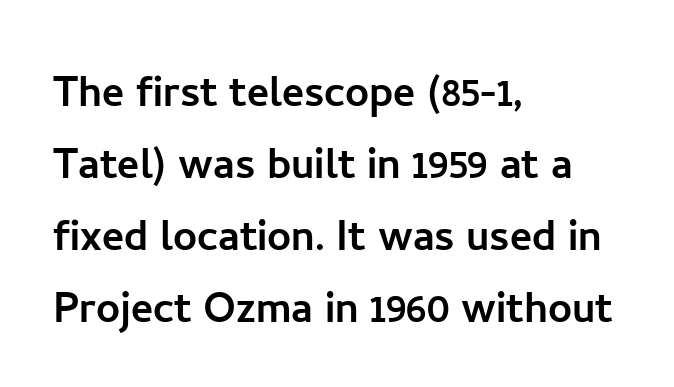
{"serif": "no", "italic": "no", "width": "normal", "stroke_contrast": "low", "x_height": "medium", "monospaced": "no", "underline": "no", "align": "left", "line_spacing": "normal", "line_spacing_ratio": 1.36, "letter_spacing": "normal", "letter_spacing_em": 0.0, "glyph_px": 53}
